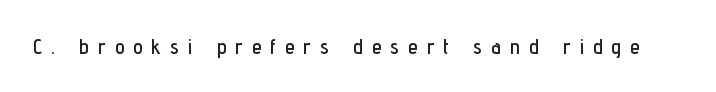
{"italic": "no", "underline": "no", "letter_spacing": "wide", "letter_spacing_em": 0.44, "glyph_px": 21}
